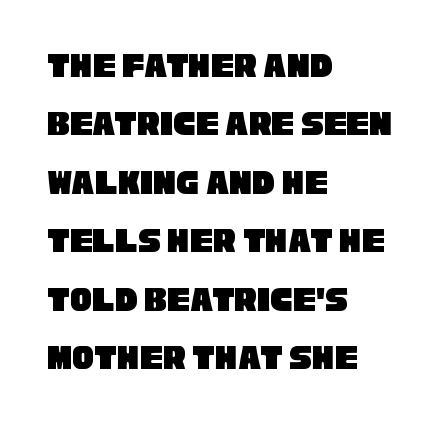
Q: Is the typeface a serif or a sans-serif typeface? A: Sans-serif.
Q: Is the text underlined? A: No.
Q: How is the paragraph aligned? A: Left-aligned.
Q: Is the spacing between letters normal or unusually wide? A: Normal.
Q: Is the spacing between lines tight, normal or loose? A: Normal.
Q: Width (condensed, normal, or wide)? A: Condensed.
Q: Stroke contrast? A: Low.
Q: x-height? A: Large.
Q: Monospaced? A: No.
